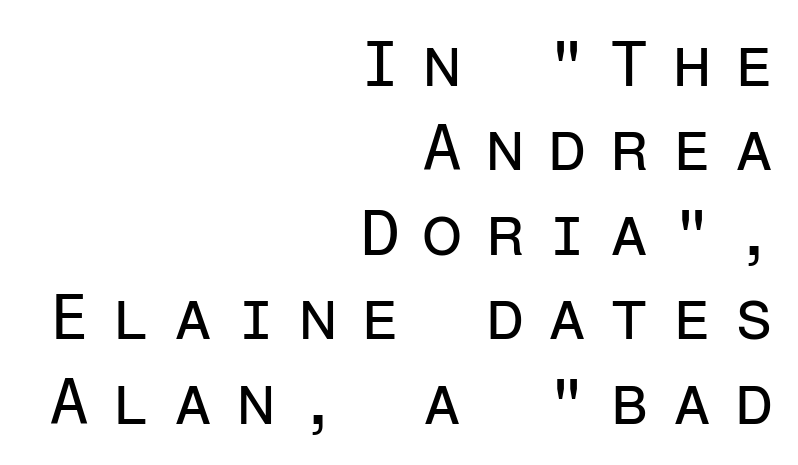
The specimen reads as upright at a glance. This sample is right-justified, so line beginnings fall wherever the words allow. Stems here are at most as thick as an everyday book face. A typesetter would call this monospace, since all characters share one set width. Quick note: interline space is typical. This is sans-serif lettering, the kind often seen on screens and signage.
